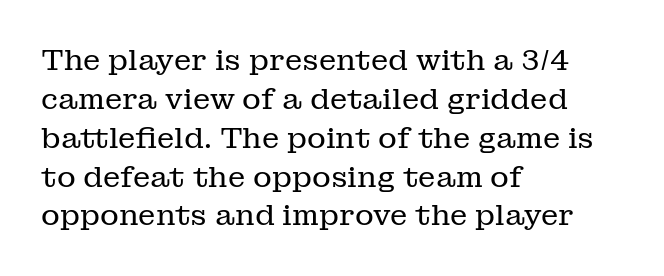
Q: Is the text bold? A: No.
Q: Is the text italic (slanted)? A: No, it is upright.
Q: Is the typeface a serif or a sans-serif typeface? A: Serif.
Q: Is the text underlined? A: No.
Q: How is the paragraph aligned? A: Left-aligned.
Q: Is the spacing between letters normal or unusually wide? A: Normal.
Q: Is the spacing between lines tight, normal or loose? A: Normal.
Q: Width (condensed, normal, or wide)? A: Normal.
Q: Stroke contrast? A: Low.
Q: x-height? A: Medium.
Q: Monospaced? A: No.
